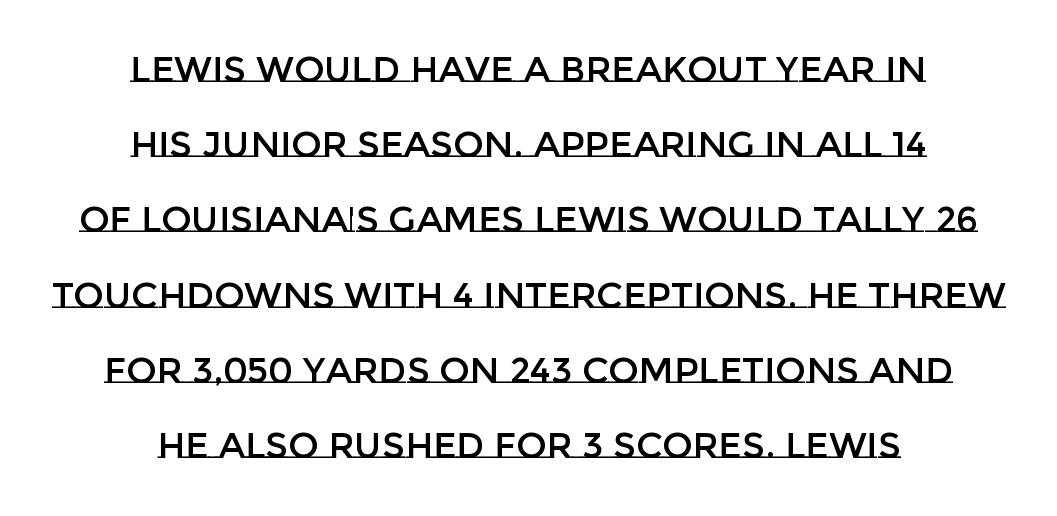
Q: Is the text italic (slanted)? A: No, it is upright.
Q: Is the text underlined? A: No.
Q: How is the paragraph aligned? A: Centered.
Q: Is the spacing between letters normal or unusually wide? A: Normal.
Q: Is the spacing between lines tight, normal or loose? A: Loose.
Q: Width (condensed, normal, or wide)? A: Normal.
Q: Stroke contrast? A: Low.
Q: x-height? A: Large.
Q: Monospaced? A: No.
